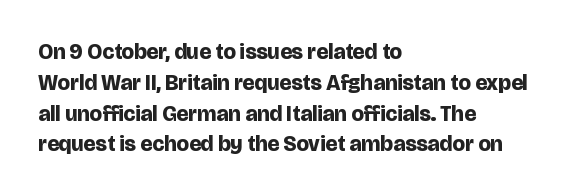
The image shows 22 px bold type, upright; set left-aligned, normal line spacing (1.4x), normal letter spacing, not underlined.
